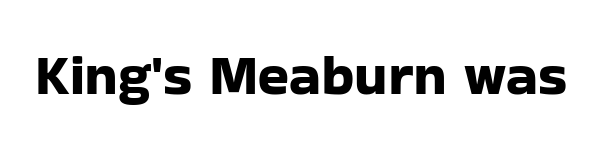
{"serif": "no", "italic": "no", "width": "normal", "stroke_contrast": "low", "x_height": "medium", "monospaced": "no", "underline": "no", "letter_spacing": "normal", "letter_spacing_em": 0.0, "glyph_px": 57}
